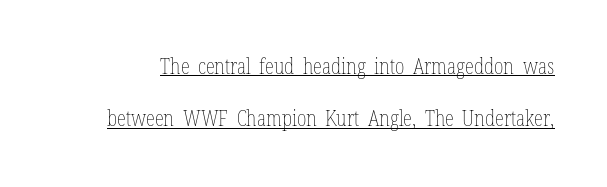
{"italic": "no", "bold": "no", "underline": "yes", "line_spacing": "loose", "line_spacing_ratio": 2.49, "letter_spacing": "normal", "letter_spacing_em": 0.0, "glyph_px": 21}
